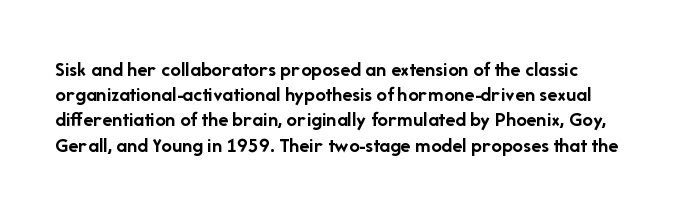
The image shows 21 px bold type, upright; set line spacing 1.2x, normal letter spacing, not underlined.
